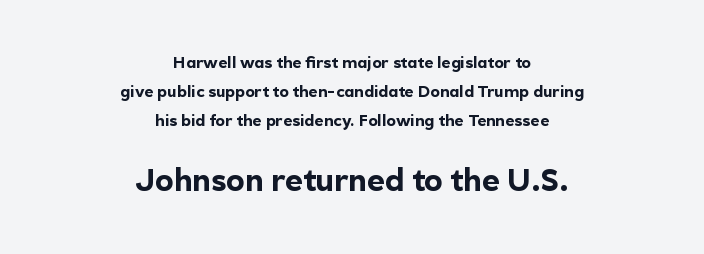
The image shows 31 px bold sans-serif type, upright; set centered, line spacing 1.81x, normal letter spacing, not underlined; the second (bottom) block is 1.94x larger; a medium x-height.
